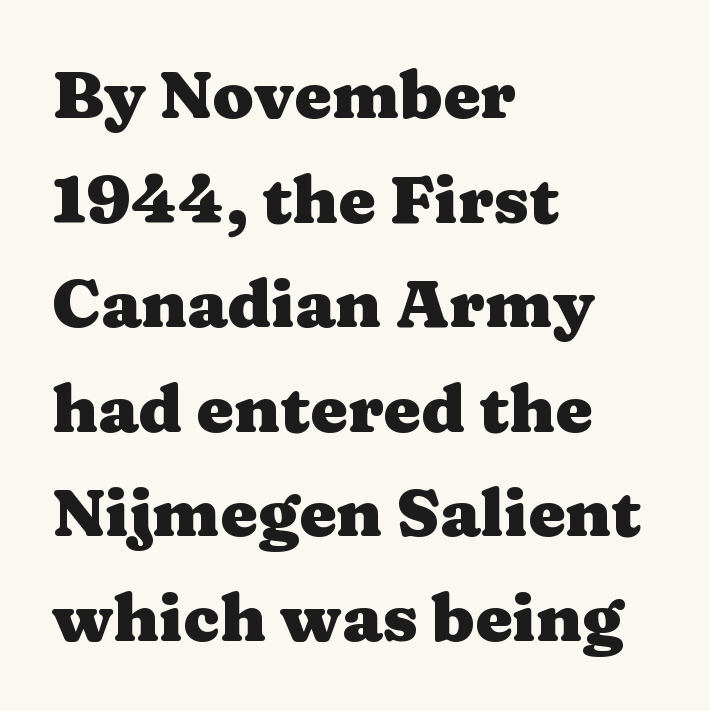
Q: Is the text bold? A: Yes.
Q: Is the text italic (slanted)? A: No, it is upright.
Q: Is the typeface a serif or a sans-serif typeface? A: Serif.
Q: Is the text underlined? A: No.
Q: How is the paragraph aligned? A: Left-aligned.
Q: Is the spacing between letters normal or unusually wide? A: Normal.
Q: Is the spacing between lines tight, normal or loose? A: Normal.
Q: Width (condensed, normal, or wide)? A: Wide.
Q: Stroke contrast? A: Medium.
Q: x-height? A: Medium.
Q: Monospaced? A: No.
